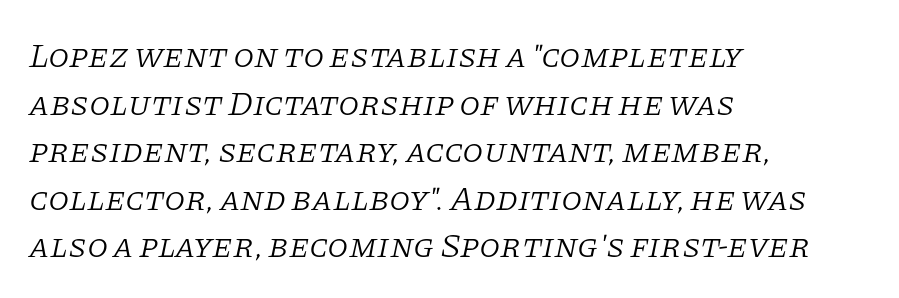
{"serif": "yes", "italic": "yes", "lean": "right", "slant_degrees": 11, "bold": "no", "weight": "light", "width": "normal", "stroke_contrast": "low", "x_height": "large", "monospaced": "no", "underline": "no", "align": "left", "line_spacing": "normal", "line_spacing_ratio": 1.4, "letter_spacing": "normal", "letter_spacing_em": 0.0, "glyph_px": 34}
